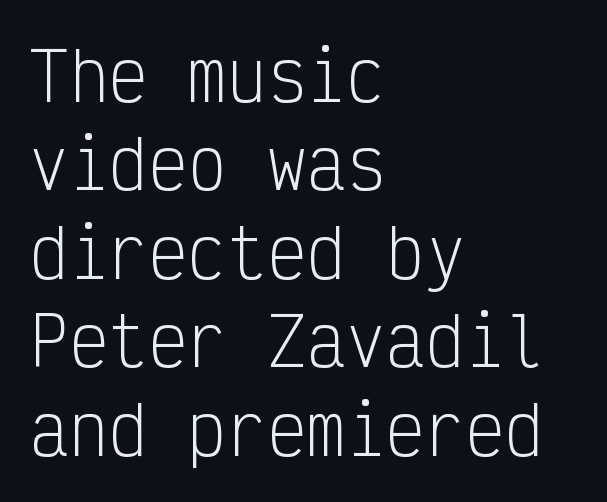
The image shows 66 px light, condensed sans-serif type, upright, monospaced; set left-aligned, normal line spacing (1.34x), normal letter spacing, not underlined; low stroke contrast and a medium x-height.
